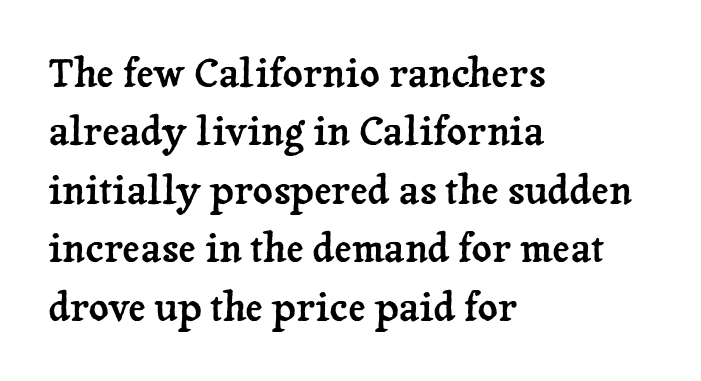
The image shows 39 px serif type, upright; set left-aligned, normal line spacing (1.5x), normal letter spacing, not underlined; low stroke contrast and a medium x-height.
